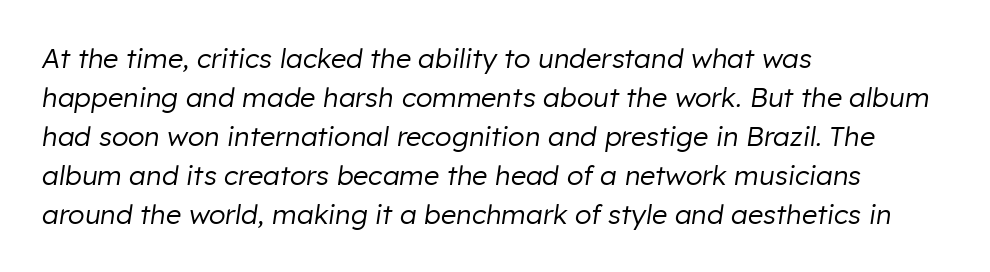
These lines are set flush left with a ragged right edge. Evenly set lines give the paragraph a standard silhouette. Characters are canted at an angle relative to the baseline's perpendicular. The face used here is rendered with its standard letterfit. Glance below the letters and you will spot only blank space.
